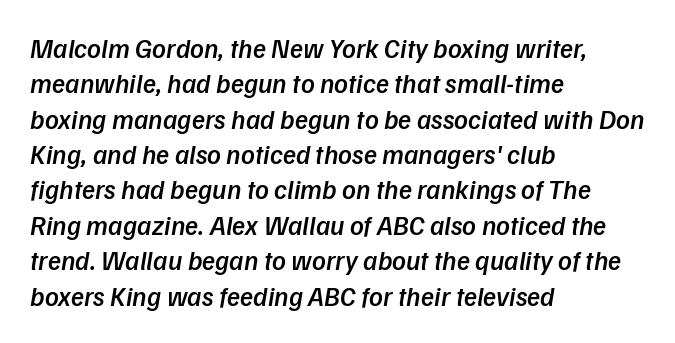
Q: Is the text bold? A: Semi-bold.
Q: Is the text italic (slanted)? A: Yes, it leans right by about 9 degrees.
Q: Is the text underlined? A: No.
Q: How is the paragraph aligned? A: Left-aligned.
Q: Is the spacing between letters normal or unusually wide? A: Normal.
Q: Is the spacing between lines tight, normal or loose? A: Normal.
